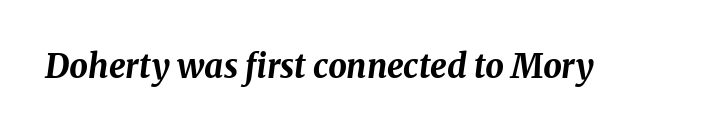
The image shows 33 px bold type, italic (leaning right); set normal letter spacing, not underlined; medium stroke contrast and a medium x-height.
